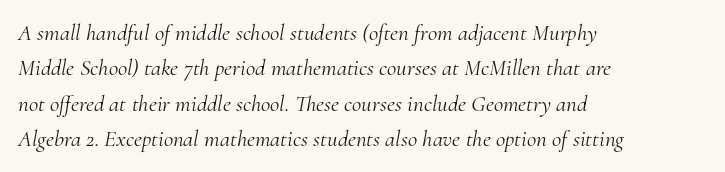
{"italic": "yes", "lean": "right", "slant_degrees": 10, "bold": "no", "underline": "no", "align": "left", "line_spacing": "normal", "line_spacing_ratio": 1.54, "letter_spacing": "normal", "letter_spacing_em": 0.0, "glyph_px": 23}
